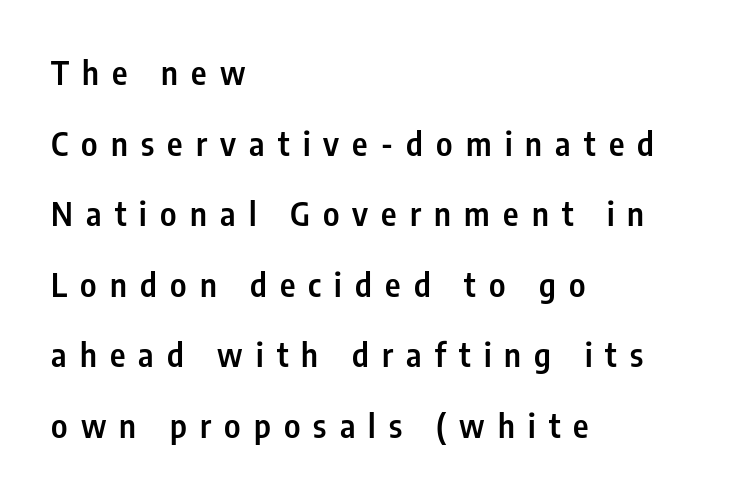
The image shows 33 px semibold, condensed sans-serif type, upright; set left-aligned, loose line spacing (2.14x), unusually wide letter spacing (+0.4 em), not underlined; low stroke contrast and a medium x-height.
